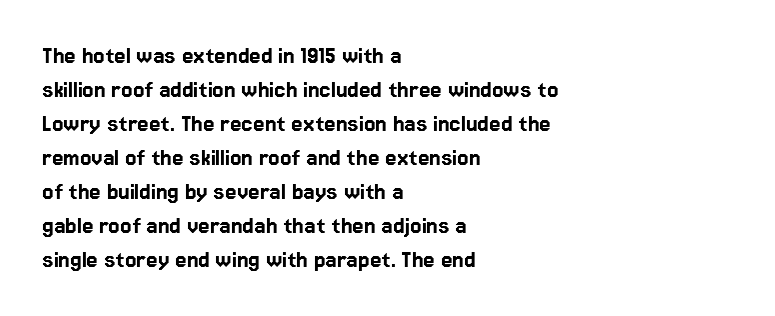
The passage is arranged the way most books set body copy — flush left. This is roman type, the default non-slanted kind. The rows are spaced the way most documents space them. The letterforms sit shoulder to shoulder at normal distance. Honestly, there is no underline to notice here at all.
